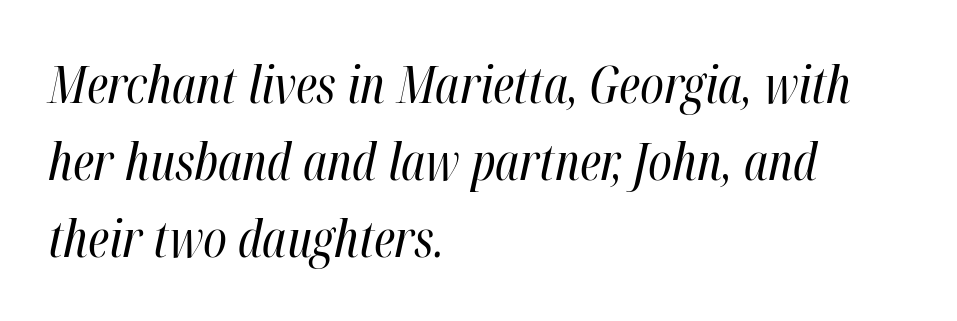
Is this a fixed-width face? No — the glyphs have proportional, varying widths. Leftover space on each line is placed entirely after the last word. This reads as an unemphasized weight, regular at the heaviest. Each new line begins a customary step beneath the previous one.
